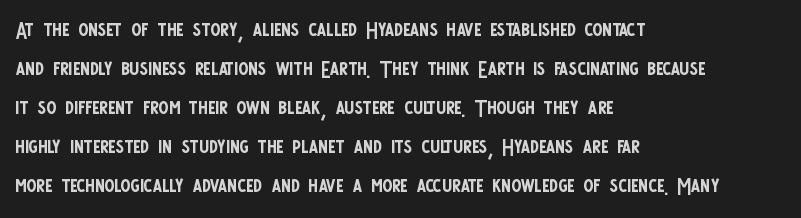
Baseline-to-baseline distance is the conventional proportion of letter height. Does the copy run flush right? No — it runs flush left. The font family rendered here belongs to the sans-serif group. The weight tops out at a normal text grade. This sample uses an upright cut, with every glyph sitting square on the baseline.
